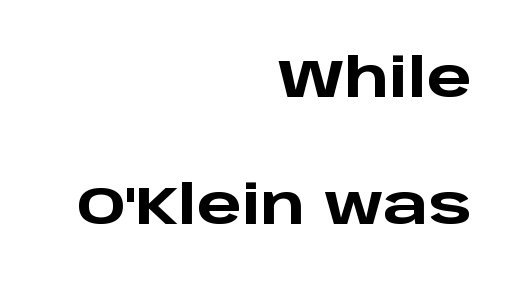
The image shows 53 px heavy, wide sans-serif type, upright; set right-aligned, loose line spacing (2.39x), normal letter spacing, not underlined; low stroke contrast and a large x-height.
